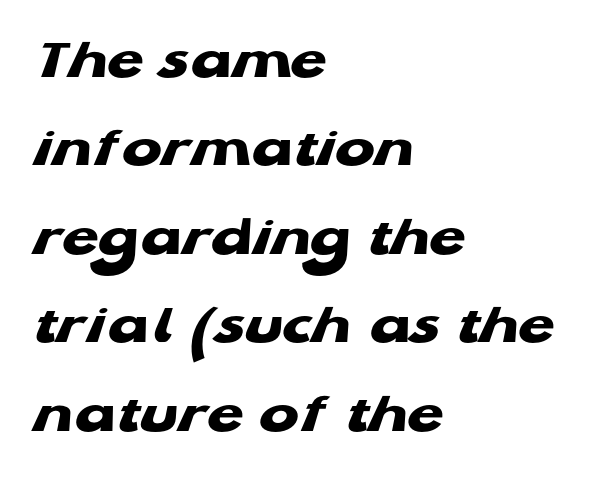
{"serif": "no", "bold": "yes", "weight": "heavy", "width": "wide", "stroke_contrast": "low", "x_height": "medium", "monospaced": "no", "underline": "no", "align": "left", "line_spacing": "normal", "line_spacing_ratio": 1.5, "letter_spacing": "normal", "letter_spacing_em": 0.0, "glyph_px": 59}
